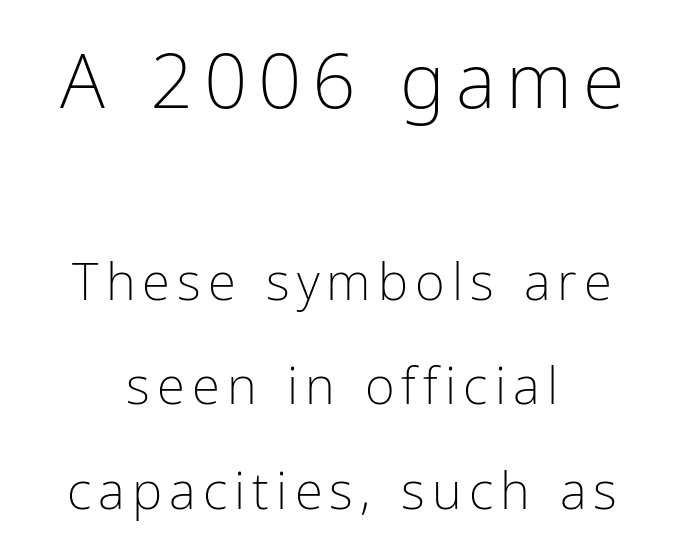
Q: Is the text bold? A: No.
Q: Is the text italic (slanted)? A: No, it is upright.
Q: Is the typeface a serif or a sans-serif typeface? A: Sans-serif.
Q: Is the text underlined? A: No.
Q: How is the paragraph aligned? A: Centered.
Q: Is the spacing between lines tight, normal or loose? A: Loose.
Q: Which block of text is set in a larger size, the first (top) or the second (bottom)? A: The first (top) one.
Q: Width (condensed, normal, or wide)? A: Condensed.
Q: Stroke contrast? A: Low.
Q: x-height? A: Medium.
Q: Monospaced? A: No.
